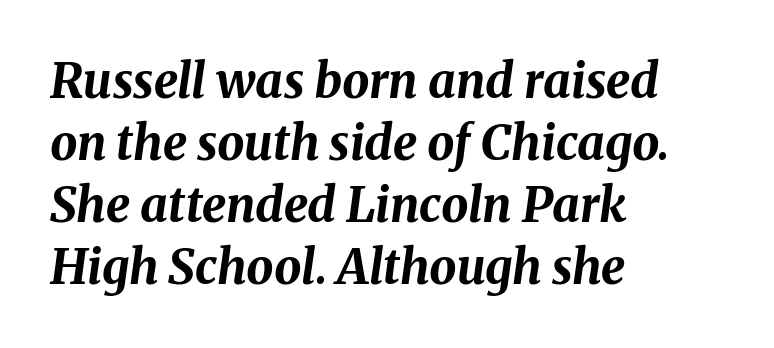
The image shows 48 px bold type, italic (leaning right); set left-aligned, normal line spacing (1.29x), normal letter spacing, not underlined; medium stroke contrast and a medium x-height.
